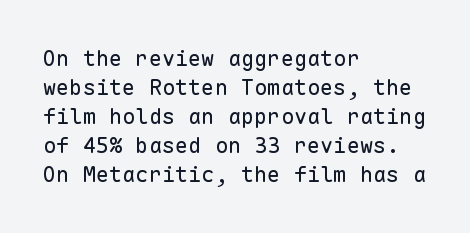
The image shows 22 px text type, upright; set left-aligned, normal line spacing (1.32x), normal letter spacing, not underlined.
